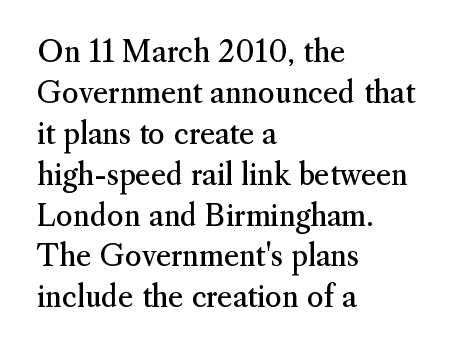
Q: Is the text bold? A: No.
Q: Is the text italic (slanted)? A: No, it is upright.
Q: Is the typeface a serif or a sans-serif typeface? A: Serif.
Q: Is the text underlined? A: No.
Q: How is the paragraph aligned? A: Left-aligned.
Q: Is the spacing between letters normal or unusually wide? A: Normal.
Q: Is the spacing between lines tight, normal or loose? A: Normal.
Q: Width (condensed, normal, or wide)? A: Normal.
Q: Stroke contrast? A: Medium.
Q: x-height? A: Small.
Q: Monospaced? A: No.
